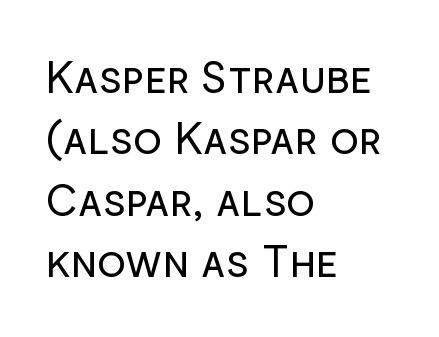
The image shows 43 px regular-weight sans-serif type, upright; set left-aligned, normal line spacing (1.43x), normal letter spacing, not underlined; low stroke contrast and a medium x-height.
